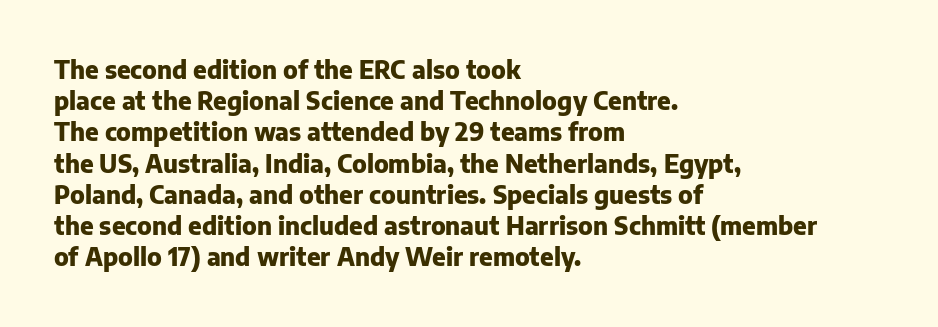
The image shows 24 px bold type, upright; set left-aligned, normal line spacing (1.3x), normal letter spacing, not underlined.
